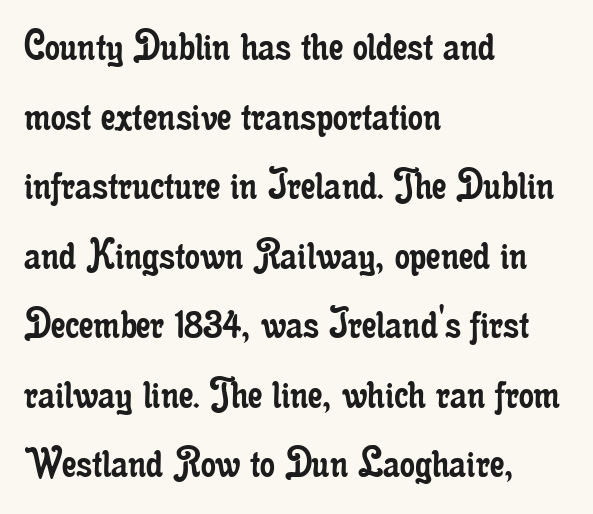
The strokes are not fattened; the text isn't bold. Anything drawn beneath the words? Only blank space. In terms of letterspacing, this is plain default setting. A typesetter would label this face a serif. When letters stand straight like this, we call the style roman or upright. You could not count columns in this text — the font is proportionally spaced.
